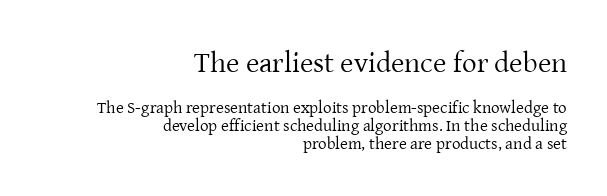
{"serif": "yes", "italic": "no", "bold": "no", "weight": "regular", "width": "normal", "stroke_contrast": "low", "x_height": "medium", "monospaced": "no", "underline": "no", "align": "right", "line_spacing": "tight", "line_spacing_ratio": 1.06, "letter_spacing": "normal", "letter_spacing_em": 0.0, "larger_block": "first", "size_ratio": 1.71, "glyph_px": 29}
